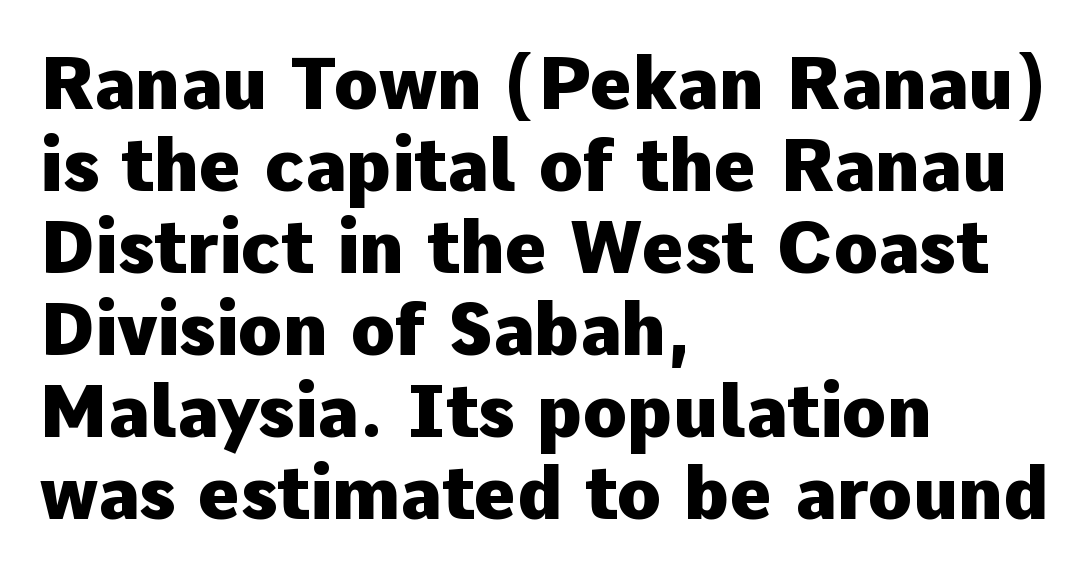
Q: Is the text bold? A: Yes.
Q: Is the text italic (slanted)? A: No, it is upright.
Q: Is the typeface a serif or a sans-serif typeface? A: Sans-serif.
Q: Is the text underlined? A: No.
Q: How is the paragraph aligned? A: Left-aligned.
Q: Is the spacing between letters normal or unusually wide? A: Normal.
Q: Is the spacing between lines tight, normal or loose? A: Tight.
Q: Width (condensed, normal, or wide)? A: Normal.
Q: Stroke contrast? A: Low.
Q: x-height? A: Medium.
Q: Monospaced? A: No.
